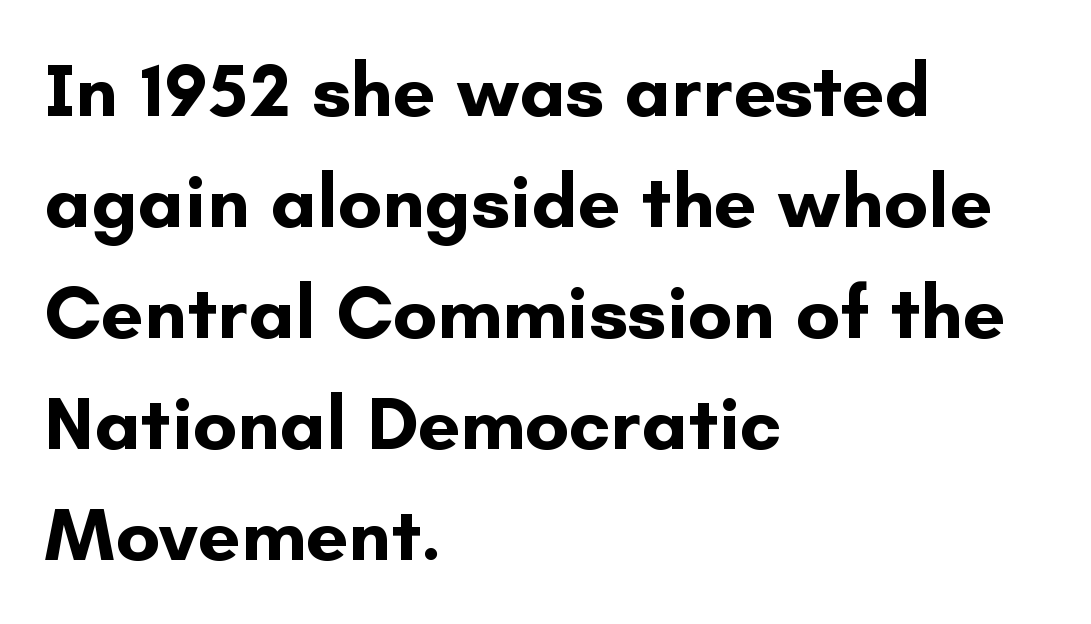
All the whitespace from short lines collects on the right. Heavy-handed strokes throughout: this text is bold. You could not count columns in this text — the font is proportionally spaced. No word sits above an underline. This rendering leaves character spacing at its baseline value. Each letter's strokes conclude bluntly, with no projecting serifs.
